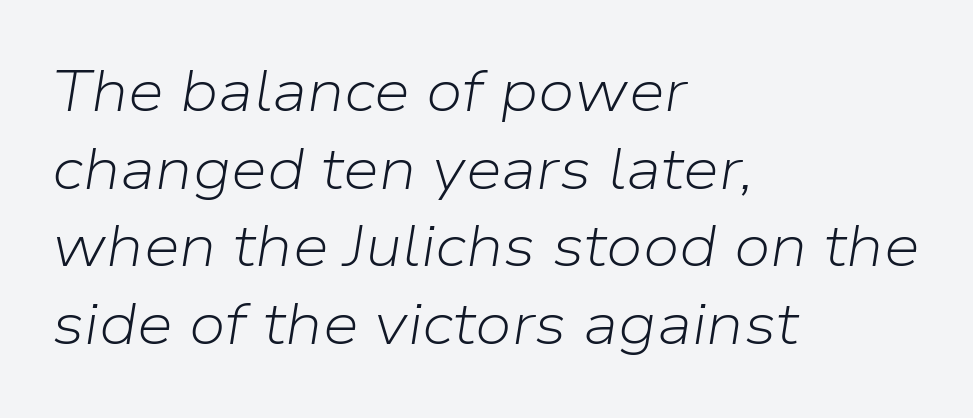
The glyphs look as if they've been sheared to an angle. Here the designer chose a conventional face with non-uniform glyph widths. Honestly, there is no underline to notice here at all. The rendering uses a moderate line-height, typical for paragraphs.
